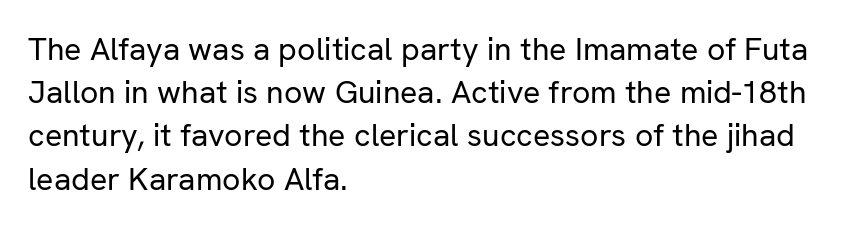
The image shows 32 px regular-weight sans-serif type, upright; set left-aligned, normal line spacing (1.35x), normal letter spacing, not underlined; low stroke contrast and a medium x-height.
